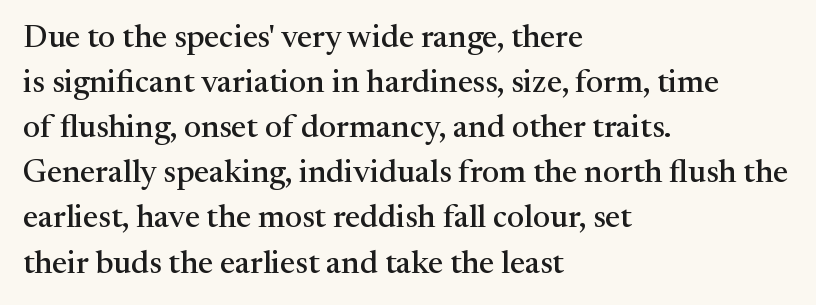
The rendering anchors every line to the left-hand side. Observe the serifs anchoring each vertical stroke in this sample. Standard letterfit; no display-style spreading of the glyphs. The font's upright variant was chosen for this text.
